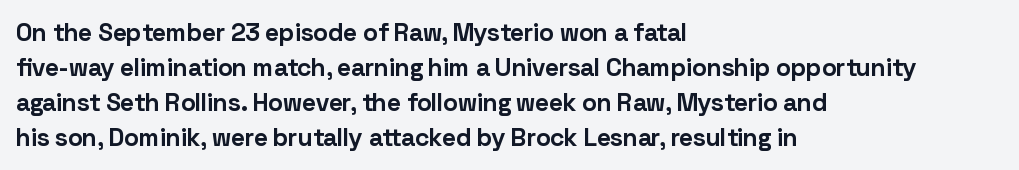
Q: Is the text bold? A: Yes.
Q: Is the text italic (slanted)? A: No, it is upright.
Q: Is the text underlined? A: No.
Q: How is the paragraph aligned? A: Left-aligned.
Q: Is the spacing between letters normal or unusually wide? A: Normal.
Q: Is the spacing between lines tight, normal or loose? A: Normal.
